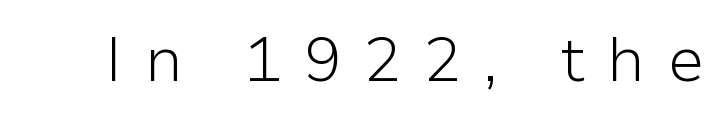
{"serif": "no", "italic": "no", "bold": "no", "weight": "light", "width": "normal", "stroke_contrast": "low", "x_height": "medium", "monospaced": "no", "underline": "no", "letter_spacing": "wide", "letter_spacing_em": 0.36, "glyph_px": 62}
